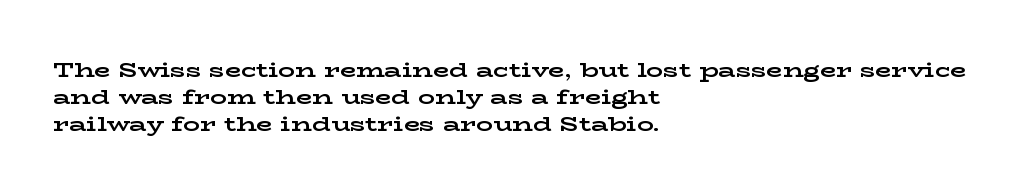
Which margin do the lines hug? The left one — the right edge is uneven. The foot of each line stays bare and open. Strokes here are thick enough to call this a true bold. Does the lettering tilt? It doesn't — this is upright. You could call the tracking neutral — neither tight nor loose. Interline gaps are of average width in this sample.
